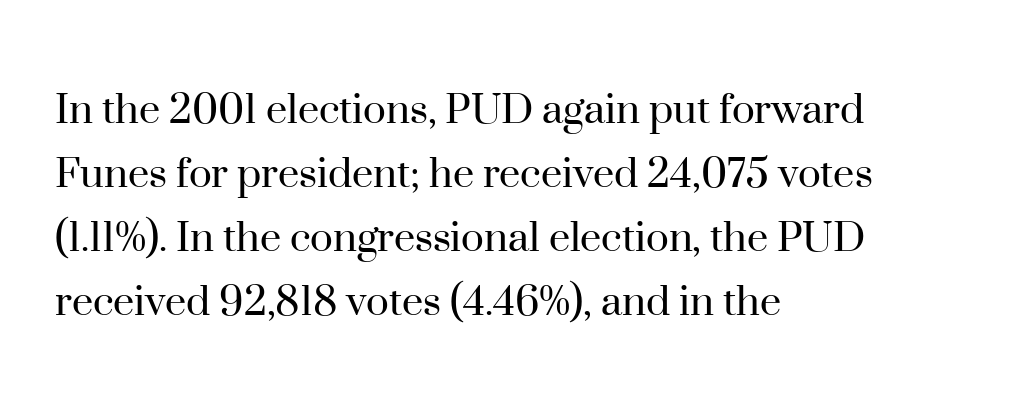
Each line starts at the same left margin while the right side varies. A quiet, ordinary-to-light weight characterises the typeface. Upright lettering throughout. Nobody touched the tracking dial on this one. Evenly set lines give the paragraph a standard silhouette.
